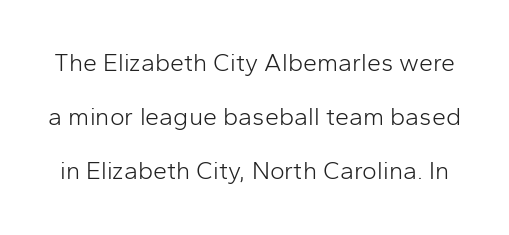
Q: Is the text bold? A: No.
Q: Is the text italic (slanted)? A: No, it is upright.
Q: Is the text underlined? A: No.
Q: Is the spacing between letters normal or unusually wide? A: Normal.
Q: Is the spacing between lines tight, normal or loose? A: Loose.
